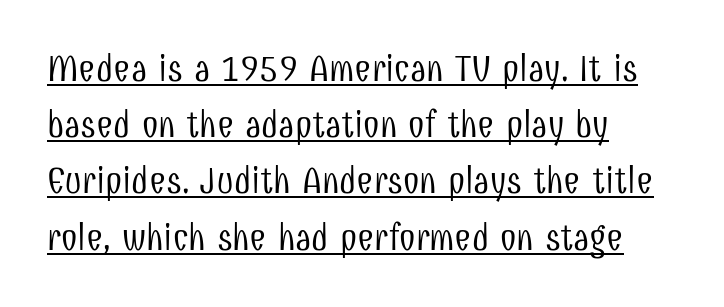
The image shows 37 px light, condensed sans-serif type, upright; set left-aligned, normal line spacing (1.52x), normal letter spacing, underlined; low stroke contrast and a medium x-height.
